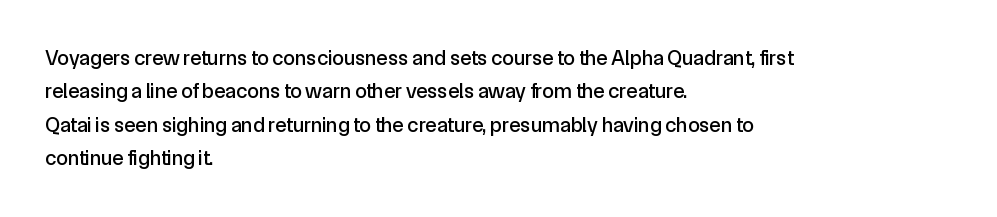
The image shows 21 px text type, upright; set left-aligned, normal line spacing (1.59x), normal letter spacing, not underlined.
